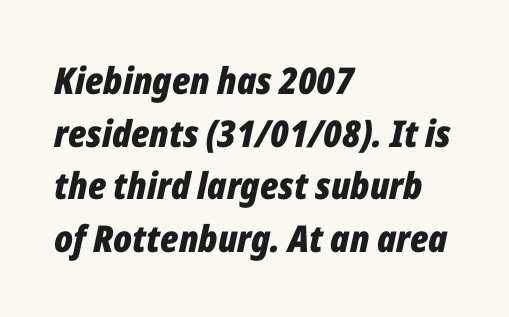
Q: Is the text bold? A: Yes.
Q: Is the text italic (slanted)? A: Yes, it leans right by about 12 degrees.
Q: Is the text underlined? A: No.
Q: How is the paragraph aligned? A: Left-aligned.
Q: Is the spacing between letters normal or unusually wide? A: Normal.
Q: Is the spacing between lines tight, normal or loose? A: Normal.
Q: Width (condensed, normal, or wide)? A: Condensed.
Q: Stroke contrast? A: Low.
Q: x-height? A: Medium.
Q: Monospaced? A: No.
